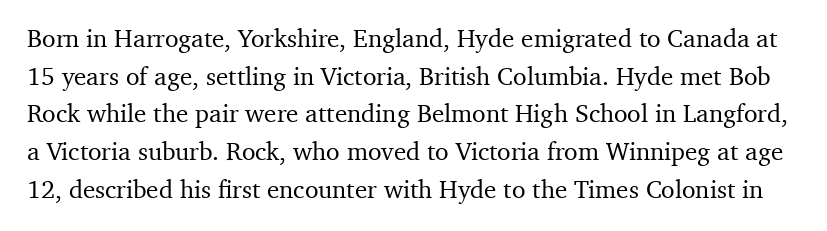
{"italic": "no", "underline": "no", "line_spacing": "normal", "line_spacing_ratio": 1.51, "letter_spacing": "normal", "letter_spacing_em": 0.0, "glyph_px": 25}
